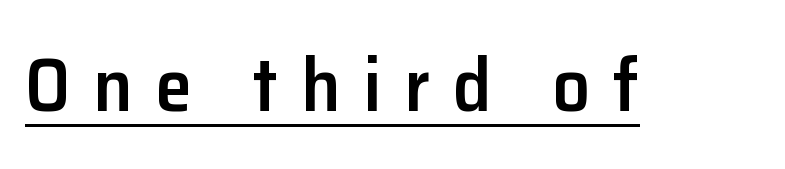
The image shows 75 px semibold sans-serif type, upright; set unusually wide letter spacing (+0.3 em), underlined; low stroke contrast and a medium x-height.
